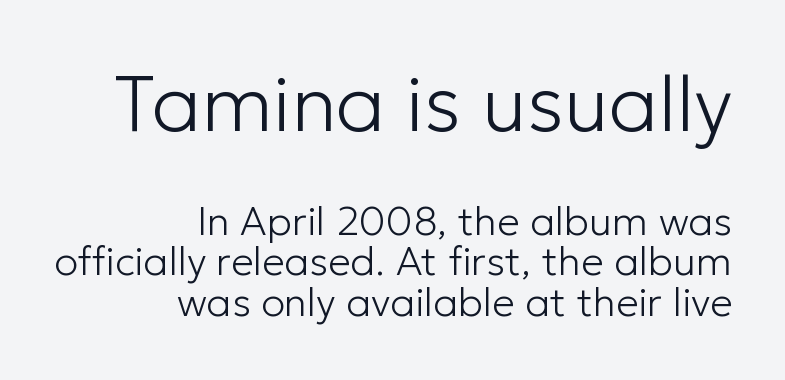
The face used here is proportionally spaced, like ordinary book or web type. A student would call this right alignment; a typographer would say flush right, rag left. No letter is thick-stroked: the sample isn't bold. A roman cut, with each character standing at attention. Reading top to bottom, the characters get smaller at the block break.
